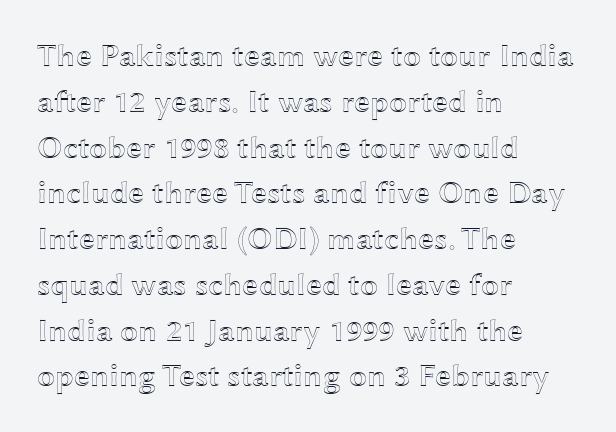
Q: Is the text italic (slanted)? A: No, it is upright.
Q: Is the text underlined? A: No.
Q: How is the paragraph aligned? A: Left-aligned.
Q: Is the spacing between letters normal or unusually wide? A: Normal.
Q: Is the spacing between lines tight, normal or loose? A: Normal.
Q: Width (condensed, normal, or wide)? A: Wide.
Q: x-height? A: Medium.
Q: Monospaced? A: No.
